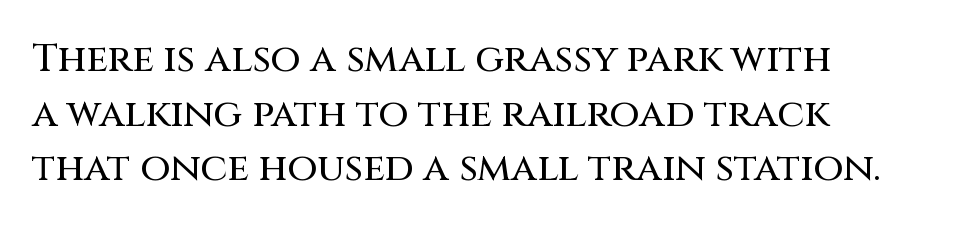
Q: Is the text italic (slanted)? A: No, it is upright.
Q: Is the typeface a serif or a sans-serif typeface? A: Sans-serif.
Q: Is the text underlined? A: No.
Q: How is the paragraph aligned? A: Left-aligned.
Q: Is the spacing between letters normal or unusually wide? A: Normal.
Q: Is the spacing between lines tight, normal or loose? A: Normal.
Q: Width (condensed, normal, or wide)? A: Normal.
Q: Stroke contrast? A: Medium.
Q: x-height? A: Large.
Q: Monospaced? A: No.
